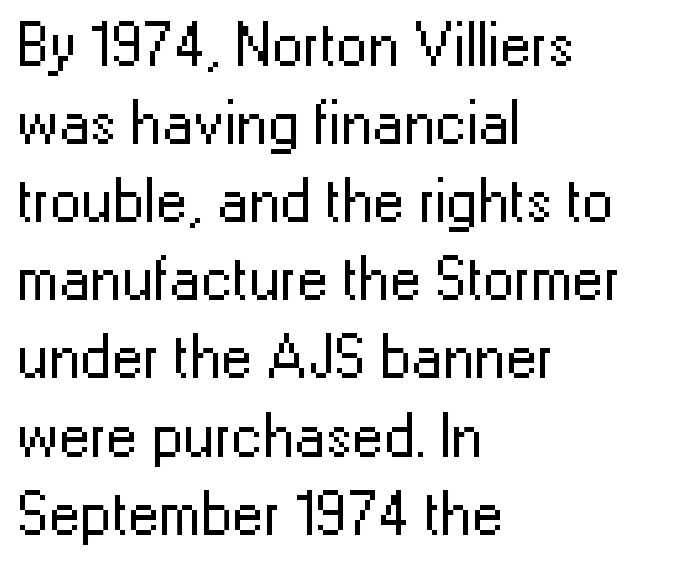
{"serif": "no", "italic": "no", "bold": "no", "weight": "regular", "width": "normal", "stroke_contrast": "low", "x_height": "medium", "monospaced": "no", "underline": "no", "align": "left", "line_spacing_ratio": 1.24, "letter_spacing": "normal", "letter_spacing_em": 0.0, "glyph_px": 63}
